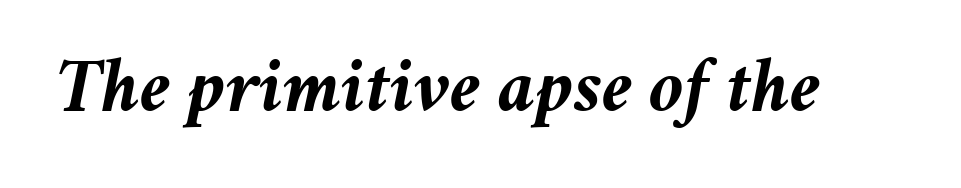
Q: Is the text bold? A: Yes.
Q: Is the text italic (slanted)? A: Yes, it leans right by about 11 degrees.
Q: Is the text underlined? A: No.
Q: Is the spacing between letters normal or unusually wide? A: Normal.
Q: Width (condensed, normal, or wide)? A: Normal.
Q: Stroke contrast? A: Medium.
Q: x-height? A: Medium.
Q: Monospaced? A: No.
